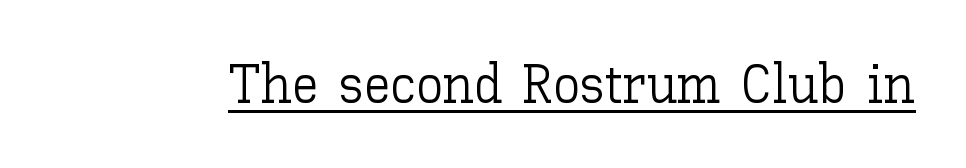
The image shows 54 px light type, upright; set normal letter spacing, underlined; low stroke contrast and a medium x-height.
